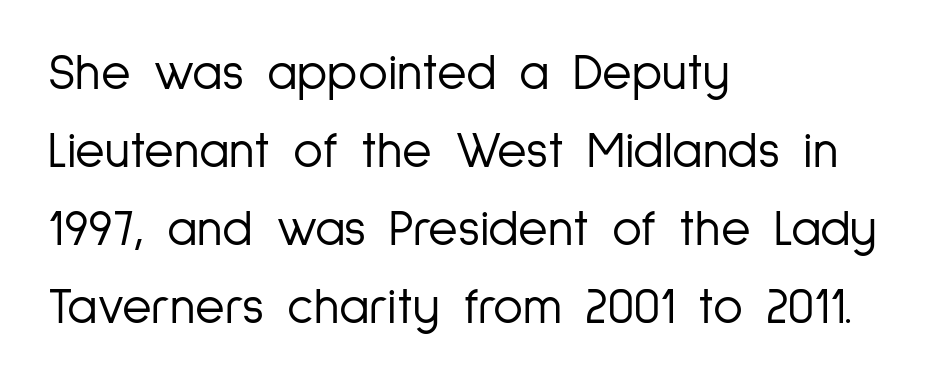
Q: Is the text bold? A: No.
Q: Is the text italic (slanted)? A: No, it is upright.
Q: Is the typeface a serif or a sans-serif typeface? A: Sans-serif.
Q: Is the text underlined? A: No.
Q: How is the paragraph aligned? A: Left-aligned.
Q: Is the spacing between letters normal or unusually wide? A: Normal.
Q: Is the spacing between lines tight, normal or loose? A: Normal.
Q: Width (condensed, normal, or wide)? A: Condensed.
Q: Stroke contrast? A: Low.
Q: x-height? A: Medium.
Q: Monospaced? A: No.
